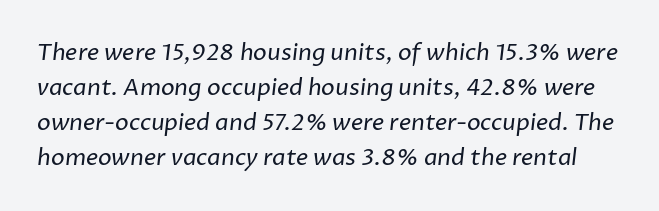
The image shows 23 px text type; set normal line spacing (1.52x), normal letter spacing, not underlined.
